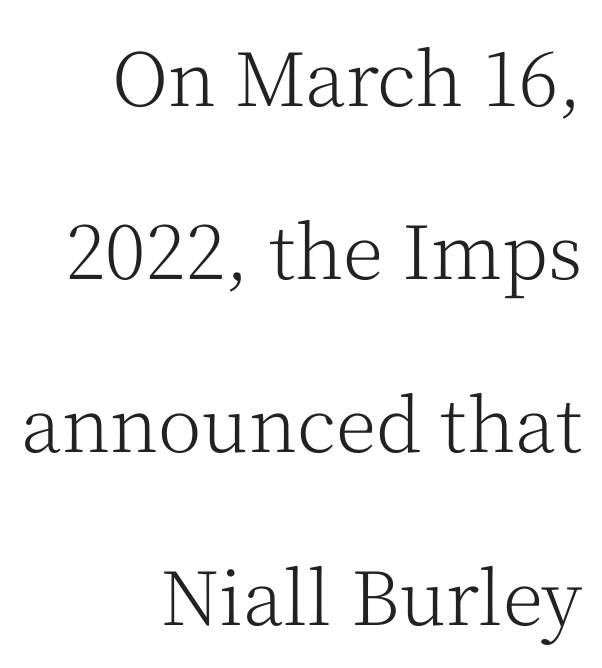
Q: Is the text bold? A: No.
Q: Is the text italic (slanted)? A: No, it is upright.
Q: Is the typeface a serif or a sans-serif typeface? A: Serif.
Q: Is the text underlined? A: No.
Q: How is the paragraph aligned? A: Right-aligned.
Q: Is the spacing between letters normal or unusually wide? A: Normal.
Q: Is the spacing between lines tight, normal or loose? A: Loose.
Q: Width (condensed, normal, or wide)? A: Normal.
Q: Stroke contrast? A: Medium.
Q: x-height? A: Medium.
Q: Monospaced? A: No.
